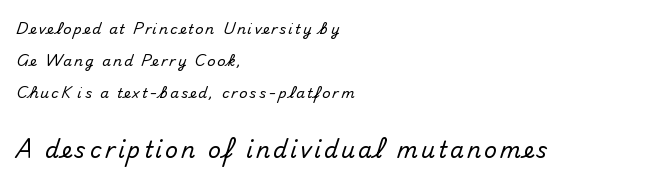
Q: Is the text italic (slanted)? A: Yes.
Q: Is the text underlined? A: No.
Q: How is the paragraph aligned? A: Left-aligned.
Q: Is the spacing between lines tight, normal or loose? A: Loose.
Q: Which block of text is set in a larger size, the first (top) or the second (bottom)? A: The second (bottom) one.
